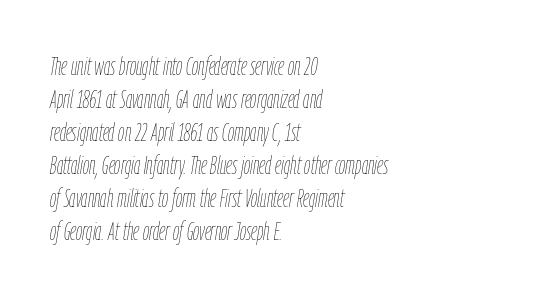
The image shows 25 px text type, italic (leaning right); set left-aligned, normal line spacing (1.32x), normal letter spacing, not underlined.
